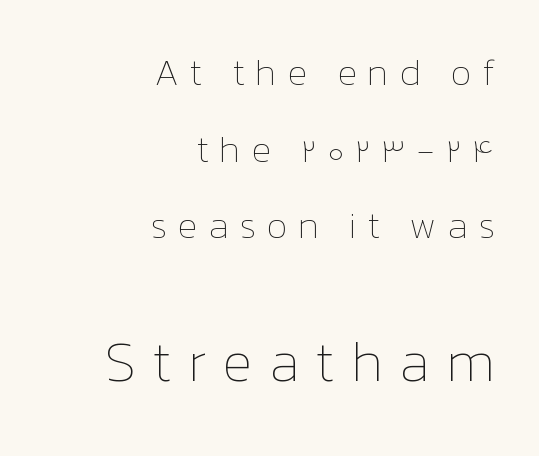
Q: Is the text bold? A: No.
Q: Is the text italic (slanted)? A: No, it is upright.
Q: Is the text underlined? A: No.
Q: How is the paragraph aligned? A: Right-aligned.
Q: Is the spacing between letters normal or unusually wide? A: Unusually wide.
Q: Is the spacing between lines tight, normal or loose? A: Loose.
Q: Which block of text is set in a larger size, the first (top) or the second (bottom)? A: The second (bottom) one.
Q: Width (condensed, normal, or wide)? A: Normal.
Q: Stroke contrast? A: Low.
Q: x-height? A: Medium.
Q: Monospaced? A: No.
